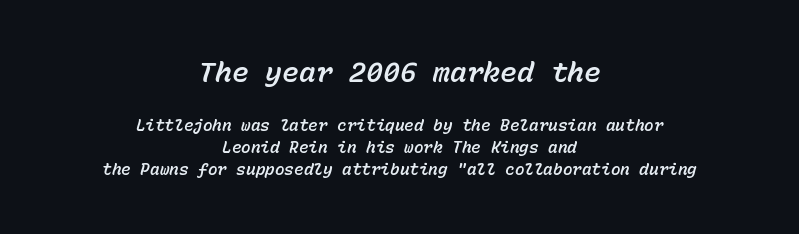
{"italic": "yes", "lean": "right", "slant_degrees": 15, "width": "normal", "stroke_contrast": "low", "x_height": "medium", "monospaced": "yes", "underline": "no", "align": "center", "line_spacing": "normal", "line_spacing_ratio": 1.36, "letter_spacing": "normal", "letter_spacing_em": 0.0, "larger_block": "first", "size_ratio": 1.75, "glyph_px": 28}
